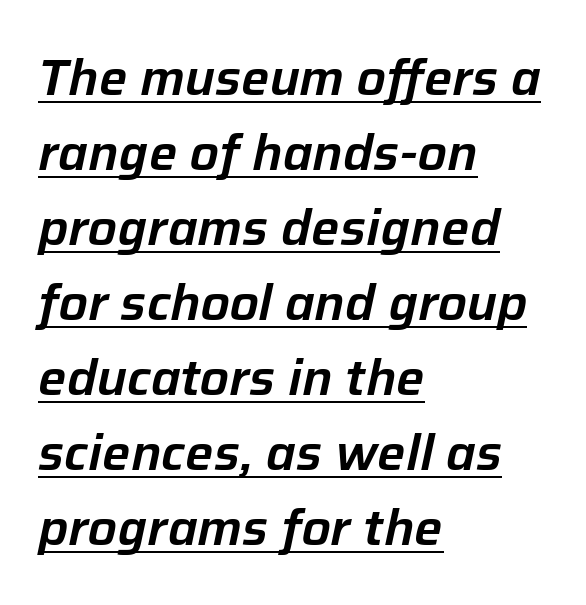
Q: Is the text italic (slanted)? A: Yes, it leans right by about 12 degrees.
Q: Is the text underlined? A: Yes.
Q: How is the paragraph aligned? A: Left-aligned.
Q: Is the spacing between letters normal or unusually wide? A: Normal.
Q: Is the spacing between lines tight, normal or loose? A: Normal.
Q: Width (condensed, normal, or wide)? A: Normal.
Q: Stroke contrast? A: Low.
Q: x-height? A: Medium.
Q: Monospaced? A: No.
